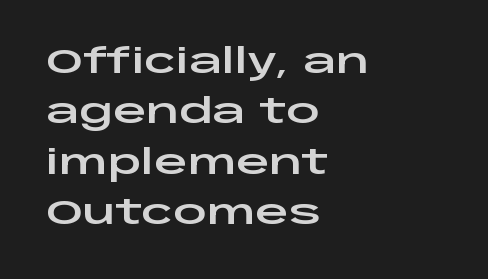
This is roman type, the default non-slanted kind. The face used here is rendered with its standard letterfit. Varying glyph widths throughout — classic text-font behaviour. Vertical spacing — default. Check under the words: just untouched page. One-word summary of the alignment: left.
